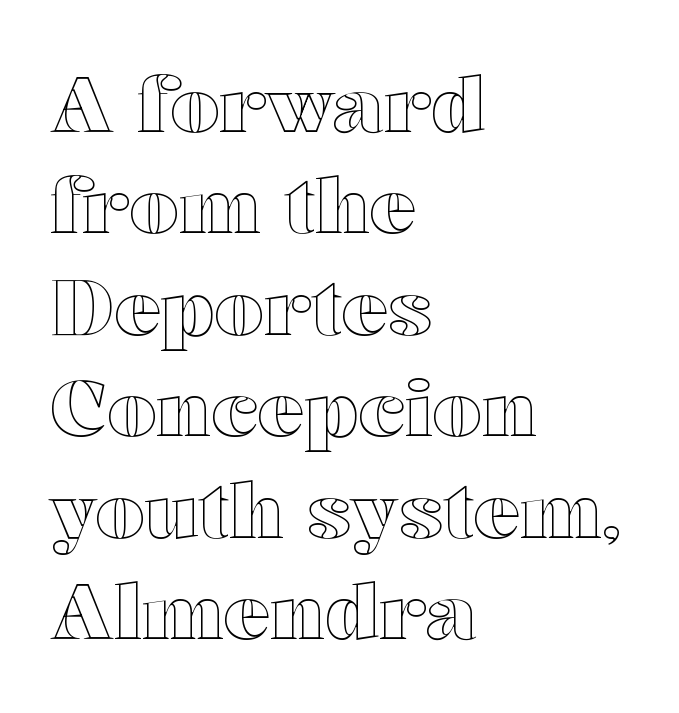
Every character sits straight up, as roman type does. Proportional: the letters do not fall into vertical columns. The passage shown has conventional tracking throughout. Horizontal bands of white between lines are of average thickness.
